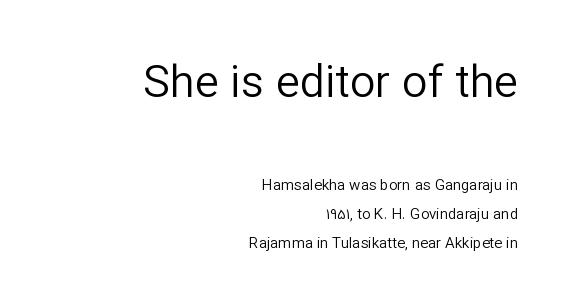
No extra tracking has been applied to these lines. Compared with a typical body face, this is equally light or lighter still. Layout note: lines flush right. This sample has the flowing, uneven cadence of proportional lettering.
